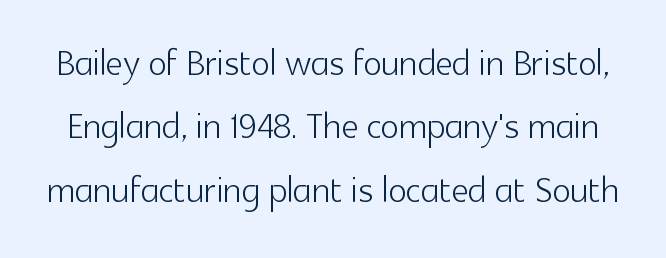
The image shows 48 px light sans-serif type, upright; set normal line spacing (1.32x), normal letter spacing, not underlined; a medium x-height.
